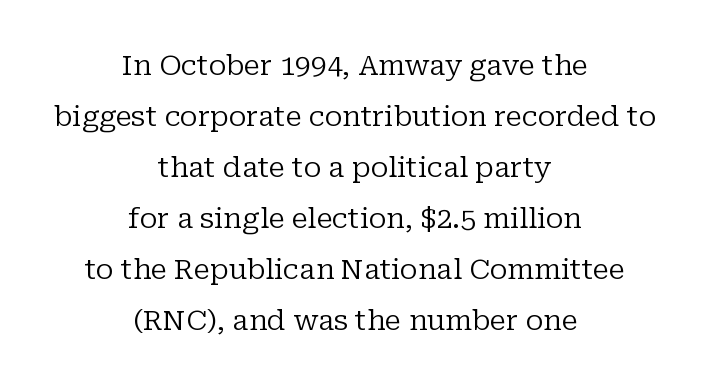
{"serif": "yes", "italic": "no", "bold": "no", "weight": "regular", "width": "normal", "stroke_contrast": "low", "x_height": "medium", "monospaced": "no", "underline": "no", "align": "center", "line_spacing_ratio": 1.82, "letter_spacing": "normal", "letter_spacing_em": 0.0, "glyph_px": 28}
